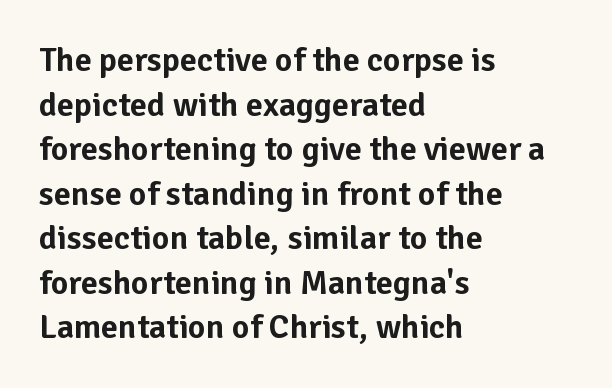
{"serif": "no", "italic": "no", "width": "normal", "stroke_contrast": "low", "x_height": "medium", "monospaced": "no", "underline": "no", "align": "left", "line_spacing": "normal", "line_spacing_ratio": 1.31, "letter_spacing": "normal", "letter_spacing_em": 0.0, "glyph_px": 34}
